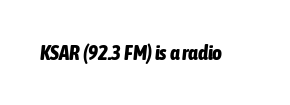
Q: Is the text bold? A: Yes.
Q: Is the text italic (slanted)? A: Yes, it leans right by about 6 degrees.
Q: Is the text underlined? A: No.
Q: Is the spacing between letters normal or unusually wide? A: Normal.
